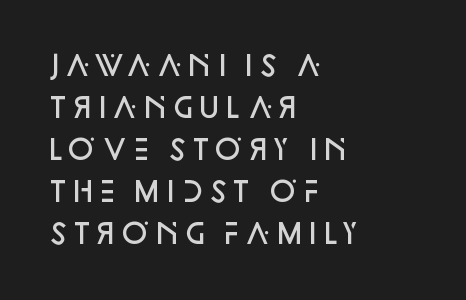
Successive baselines arrive at the customary interval. These lines stack with their left ends in a neat column. Italic? Not at all — the glyphs are vertical. The tracking reads as untouched default to a designer's eye.
